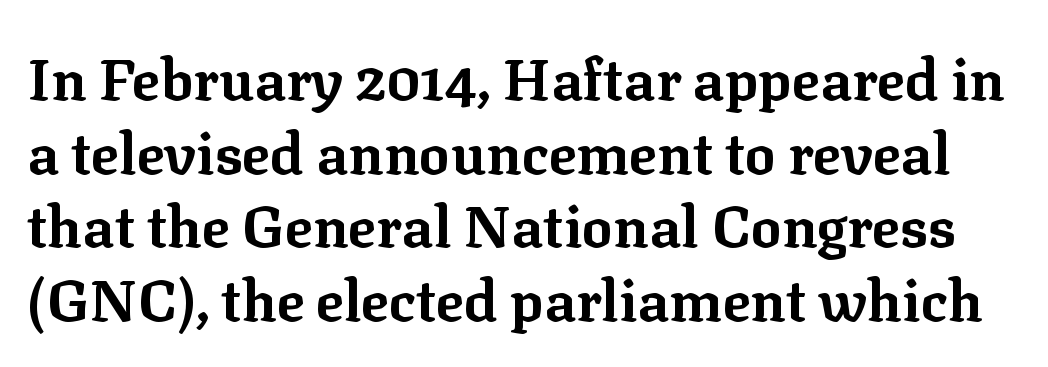
{"serif": "yes", "italic": "no", "bold": "yes", "weight": "bold", "width": "normal", "stroke_contrast": "low", "x_height": "medium", "monospaced": "no", "underline": "no", "line_spacing": "normal", "line_spacing_ratio": 1.27, "letter_spacing": "normal", "letter_spacing_em": 0.0, "glyph_px": 58}
